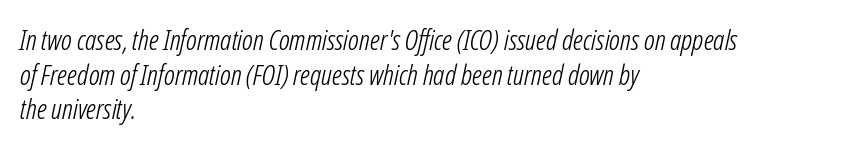
{"italic": "yes", "lean": "right", "slant_degrees": 12, "bold": "no", "weight": "light", "width": "condensed", "stroke_contrast": "low", "x_height": "medium", "monospaced": "no", "underline": "no", "align": "left", "line_spacing_ratio": 1.24, "letter_spacing": "normal", "letter_spacing_em": 0.0, "glyph_px": 28}
